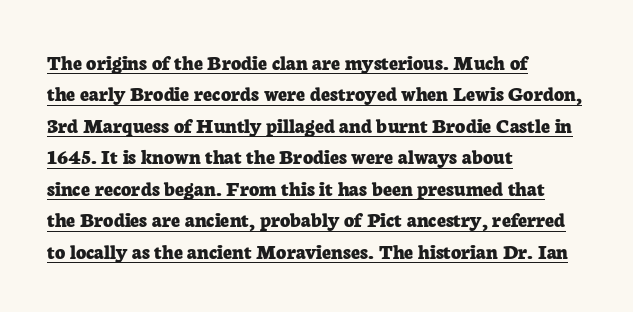
Is the letter spacing exaggerated? No — it looks like the ordinary default. This rendering uses left alignment, leaving the right contour irregular. Weight check: bold — yes, fully. This sample uses an upright cut, with every glyph sitting square on the baseline.
